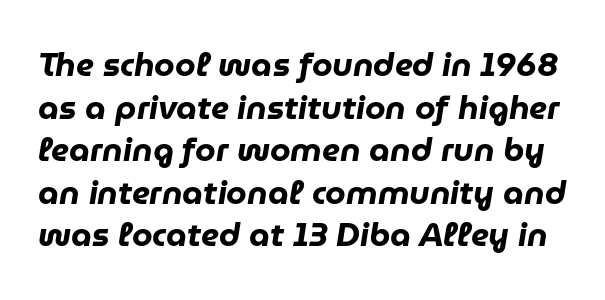
The image shows 33 px heavy type, italic (leaning right); set normal line spacing (1.29x), normal letter spacing, not underlined; low stroke contrast and a medium x-height.
